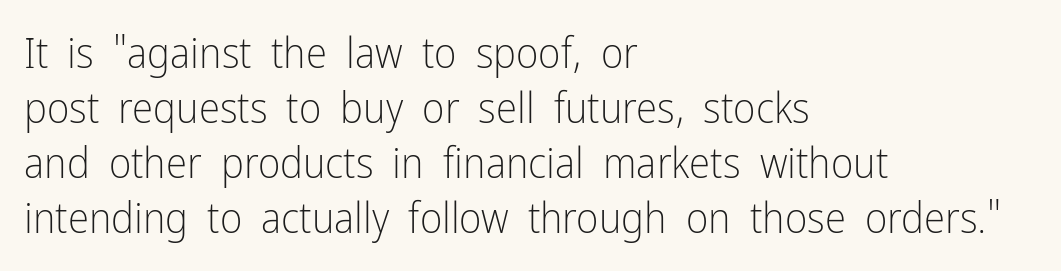
Q: Is the text bold? A: No.
Q: Is the text italic (slanted)? A: No, it is upright.
Q: Is the typeface a serif or a sans-serif typeface? A: Sans-serif.
Q: Is the text underlined? A: No.
Q: How is the paragraph aligned? A: Left-aligned.
Q: Is the spacing between letters normal or unusually wide? A: Normal.
Q: Is the spacing between lines tight, normal or loose? A: Normal.
Q: Width (condensed, normal, or wide)? A: Condensed.
Q: Stroke contrast? A: Low.
Q: x-height? A: Medium.
Q: Monospaced? A: No.
